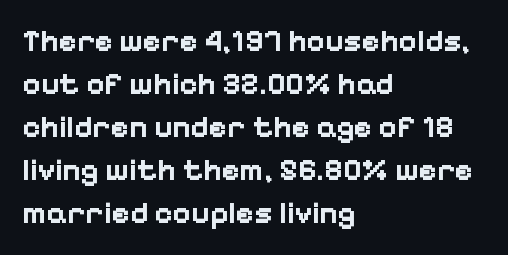
In terms of letterspacing, this is plain default setting. The rendering uses natural spacing where letterforms have individual widths. This sample uses a sans-serif face. No word sits above an underline. This is the regular roman posture of the typeface. All the whitespace from short lines collects on the right.
